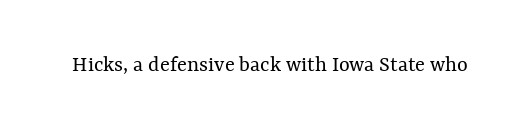
{"italic": "no", "bold": "no", "underline": "no", "letter_spacing": "normal", "letter_spacing_em": 0.0, "glyph_px": 23}
